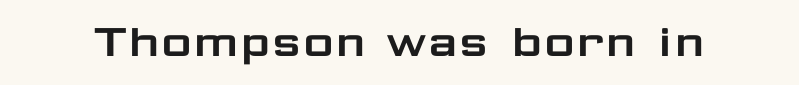
The image shows 52 px wide sans-serif type, upright; set normal letter spacing, not underlined; low stroke contrast and a medium x-height.
